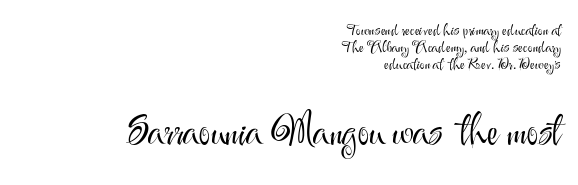
Q: Is the text bold? A: No.
Q: Is the typeface a serif or a sans-serif typeface? A: Sans-serif.
Q: Is the text underlined? A: No.
Q: How is the paragraph aligned? A: Right-aligned.
Q: Is the spacing between letters normal or unusually wide? A: Normal.
Q: Is the spacing between lines tight, normal or loose? A: Tight.
Q: Which block of text is set in a larger size, the first (top) or the second (bottom)? A: The second (bottom) one.
Q: Width (condensed, normal, or wide)? A: Normal.
Q: Stroke contrast? A: Medium.
Q: x-height? A: Small.
Q: Monospaced? A: No.
